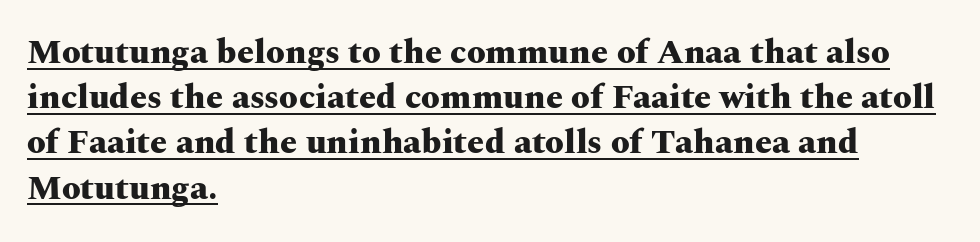
Left-aligned paragraph, ragged on the right. Like a heading marked for emphasis, these lines bear an underscore. The font is running at its bold setting. Letterform terminals end in serifs throughout the passage. The type sits square on the baseline with zero lean.
